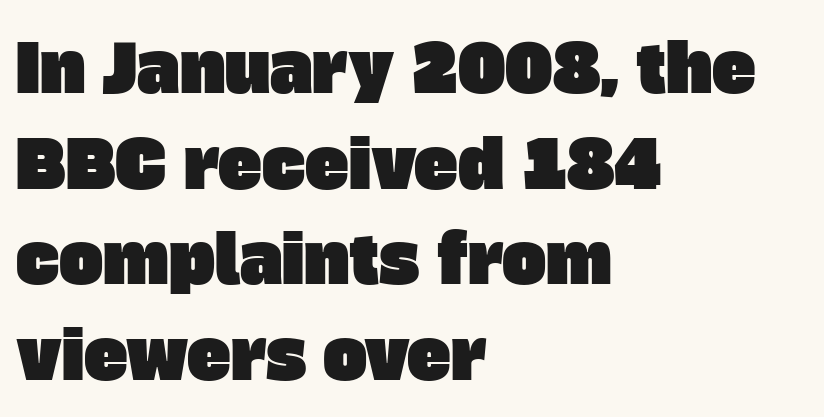
The image shows 66 px sans-serif type; set left-aligned, normal line spacing (1.45x), normal letter spacing, not underlined; low stroke contrast and a large x-height.
